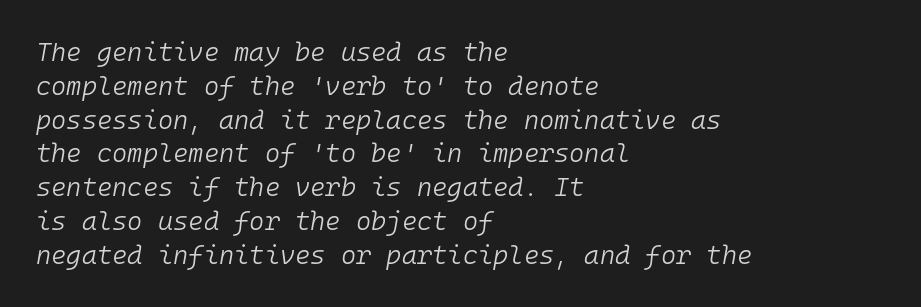
Q: Is the text bold? A: No.
Q: Is the text italic (slanted)? A: Yes, it leans right by about 10 degrees.
Q: Is the text underlined? A: No.
Q: How is the paragraph aligned? A: Left-aligned.
Q: Is the spacing between letters normal or unusually wide? A: Normal.
Q: Is the spacing between lines tight, normal or loose? A: Normal.
